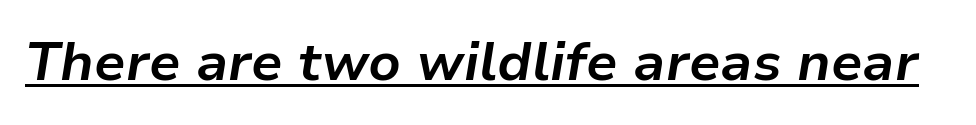
Q: Is the text bold? A: Yes.
Q: Is the text italic (slanted)? A: Yes, it leans right by about 9 degrees.
Q: Is the text underlined? A: Yes.
Q: Is the spacing between letters normal or unusually wide? A: Normal.
Q: Width (condensed, normal, or wide)? A: Normal.
Q: Stroke contrast? A: Low.
Q: x-height? A: Medium.
Q: Monospaced? A: No.
